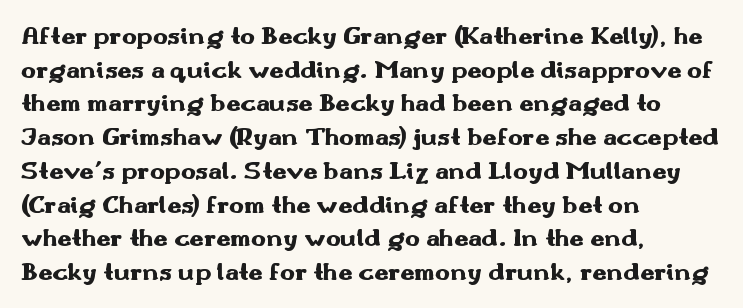
{"italic": "no", "bold": "yes", "underline": "no", "align": "left", "line_spacing": "normal", "line_spacing_ratio": 1.35, "letter_spacing": "normal", "letter_spacing_em": 0.0, "glyph_px": 25}
